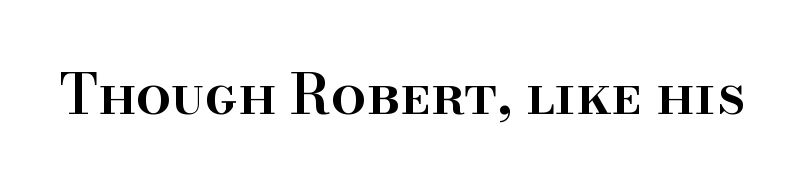
The image shows 55 px semibold serif type, upright; set normal letter spacing, not underlined; high stroke contrast and a small x-height.
